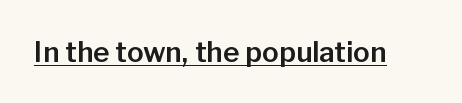
The image shows 28 px sans-serif type, upright; set normal letter spacing, underlined; low stroke contrast and a medium x-height.
